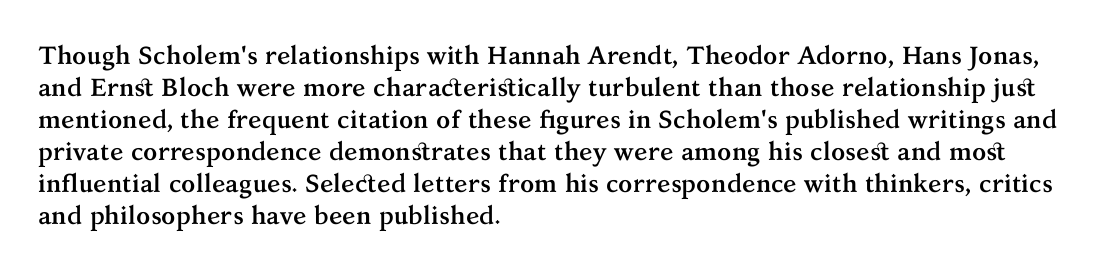
Q: Is the text bold? A: Yes.
Q: Is the text italic (slanted)? A: No, it is upright.
Q: Is the text underlined? A: No.
Q: How is the paragraph aligned? A: Left-aligned.
Q: Is the spacing between letters normal or unusually wide? A: Normal.
Q: Is the spacing between lines tight, normal or loose? A: Normal.
